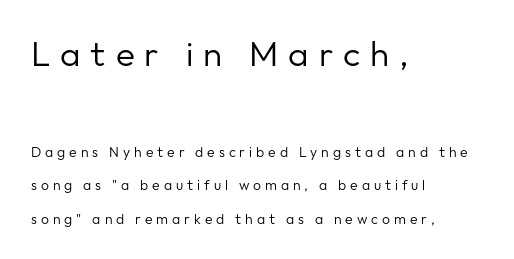
Q: Is the text bold? A: No.
Q: Is the text italic (slanted)? A: No, it is upright.
Q: Is the typeface a serif or a sans-serif typeface? A: Sans-serif.
Q: Is the text underlined? A: No.
Q: How is the paragraph aligned? A: Left-aligned.
Q: Is the spacing between letters normal or unusually wide? A: Unusually wide.
Q: Is the spacing between lines tight, normal or loose? A: Loose.
Q: Which block of text is set in a larger size, the first (top) or the second (bottom)? A: The first (top) one.
Q: Width (condensed, normal, or wide)? A: Normal.
Q: Stroke contrast? A: Low.
Q: x-height? A: Medium.
Q: Monospaced? A: No.
